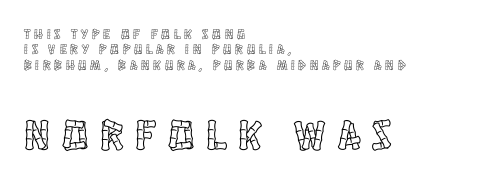
The image shows 43 px condensed type, upright; set left-aligned, tight line spacing (1.1x), unusually wide letter spacing (+0.28 em), not underlined; the second (bottom) block is 3.07x larger; a large x-height.
